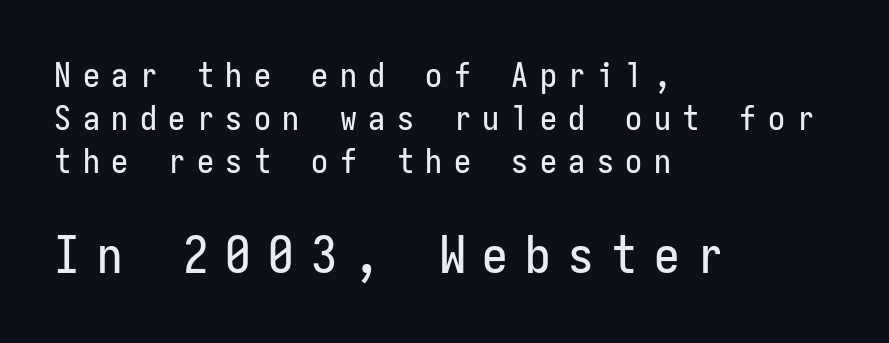
{"serif": "no", "italic": "no", "width": "condensed", "stroke_contrast": "low", "x_height": "medium", "monospaced": "yes", "underline": "no", "align": "left", "line_spacing": "normal", "line_spacing_ratio": 1.26, "letter_spacing": "wide", "letter_spacing_em": 0.34, "larger_block": "second", "size_ratio": 1.5, "glyph_px": 51}
